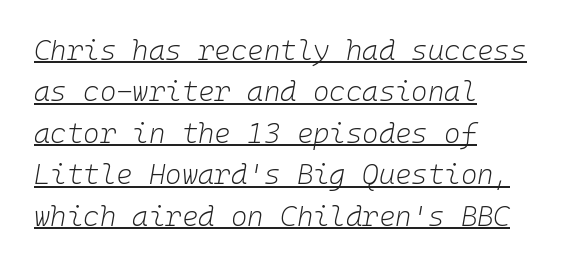
The image shows 28 px light type, italic (leaning right), monospaced; set left-aligned, normal line spacing (1.48x), normal letter spacing, underlined; low stroke contrast and a medium x-height.
